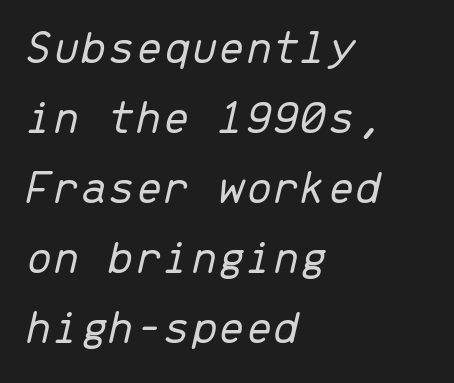
The image shows 49 px light type, italic (leaning right), monospaced; set left-aligned, normal line spacing (1.43x), normal letter spacing, not underlined; low stroke contrast and a medium x-height.
